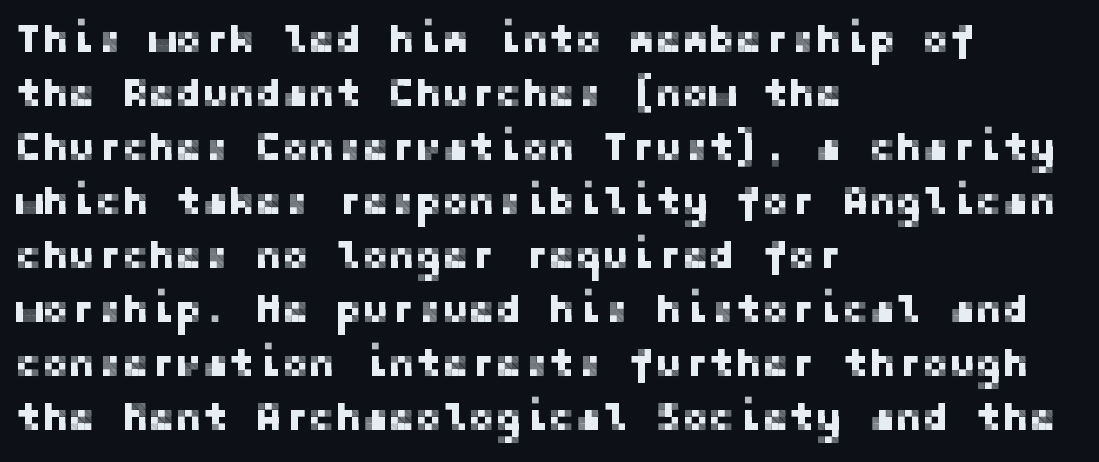
{"serif": "no", "italic": "no", "width": "normal", "stroke_contrast": "low", "x_height": "medium", "underline": "no", "align": "left", "line_spacing": "normal", "line_spacing_ratio": 1.35, "letter_spacing": "normal", "letter_spacing_em": 0.0, "glyph_px": 40}
